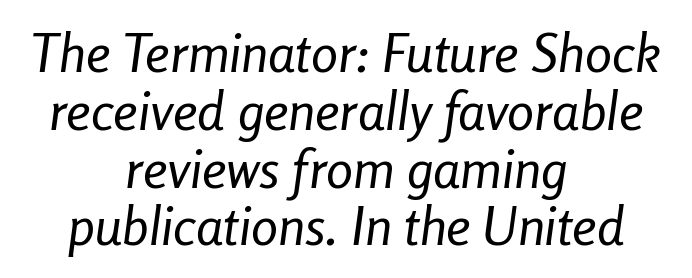
{"italic": "yes", "lean": "right", "slant_degrees": 8, "bold": "no", "weight": "regular", "width": "condensed", "stroke_contrast": "low", "x_height": "medium", "monospaced": "no", "underline": "no", "align": "center", "line_spacing": "tight", "line_spacing_ratio": 1.07, "letter_spacing": "normal", "letter_spacing_em": 0.0, "glyph_px": 54}
